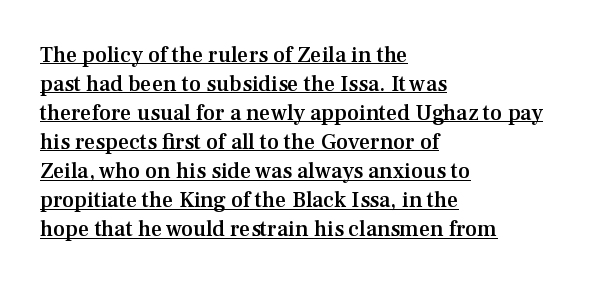
{"italic": "no", "bold": "semi", "underline": "yes", "align": "left", "line_spacing": "normal", "line_spacing_ratio": 1.32, "letter_spacing": "normal", "letter_spacing_em": 0.0, "glyph_px": 22}
